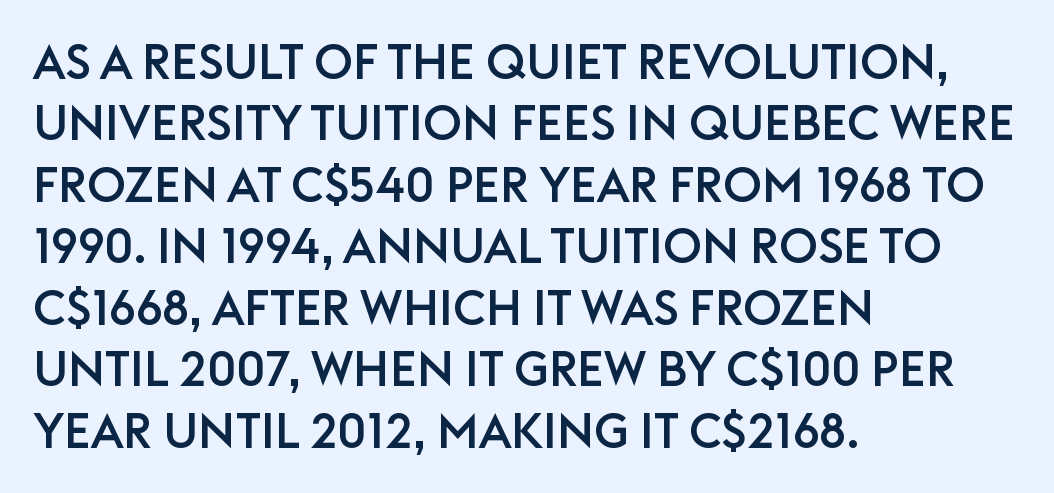
{"serif": "no", "italic": "no", "width": "normal", "stroke_contrast": "low", "x_height": "large", "monospaced": "no", "underline": "no", "align": "left", "line_spacing": "normal", "line_spacing_ratio": 1.28, "letter_spacing": "normal", "letter_spacing_em": 0.0, "glyph_px": 48}
